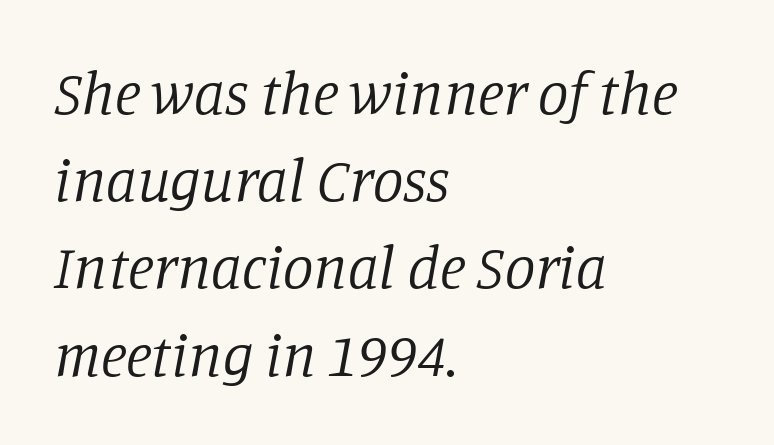
Q: Is the text bold? A: No.
Q: Is the text italic (slanted)? A: Yes, it leans right by about 11 degrees.
Q: Is the typeface a serif or a sans-serif typeface? A: Serif.
Q: Is the text underlined? A: No.
Q: How is the paragraph aligned? A: Left-aligned.
Q: Is the spacing between letters normal or unusually wide? A: Normal.
Q: Is the spacing between lines tight, normal or loose? A: Normal.
Q: Width (condensed, normal, or wide)? A: Normal.
Q: Stroke contrast? A: Low.
Q: x-height? A: Large.
Q: Monospaced? A: No.
